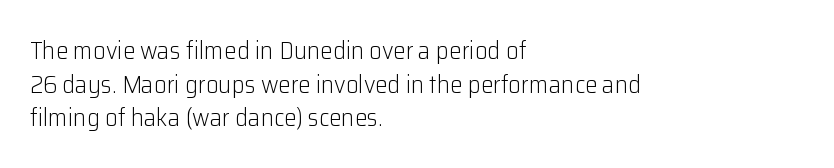
Honestly, there is no underline to notice here at all. When letters stand straight like this, we call the style roman or upright. The passage shown stacks its lines at a standard gap. Horizontal alignment here is leftward, the default for most running prose. Ink coverage per letter is moderate at most.
